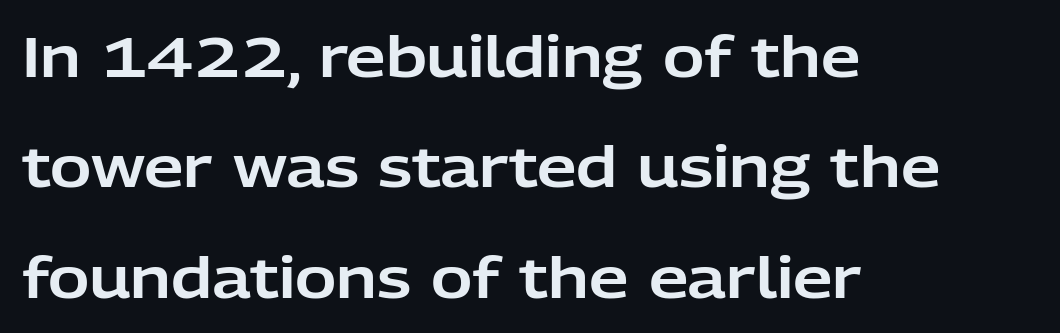
Q: Is the text italic (slanted)? A: No, it is upright.
Q: Is the typeface a serif or a sans-serif typeface? A: Sans-serif.
Q: Is the text underlined? A: No.
Q: How is the paragraph aligned? A: Left-aligned.
Q: Is the spacing between letters normal or unusually wide? A: Normal.
Q: Is the spacing between lines tight, normal or loose? A: Loose.
Q: Width (condensed, normal, or wide)? A: Normal.
Q: Stroke contrast? A: Low.
Q: x-height? A: Medium.
Q: Monospaced? A: No.
